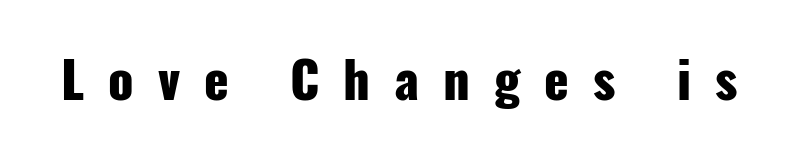
Q: Is the text bold? A: Yes.
Q: Is the text italic (slanted)? A: No, it is upright.
Q: Is the typeface a serif or a sans-serif typeface? A: Sans-serif.
Q: Is the text underlined? A: No.
Q: Is the spacing between letters normal or unusually wide? A: Unusually wide.
Q: Width (condensed, normal, or wide)? A: Condensed.
Q: Stroke contrast? A: Low.
Q: x-height? A: Medium.
Q: Monospaced? A: No.
